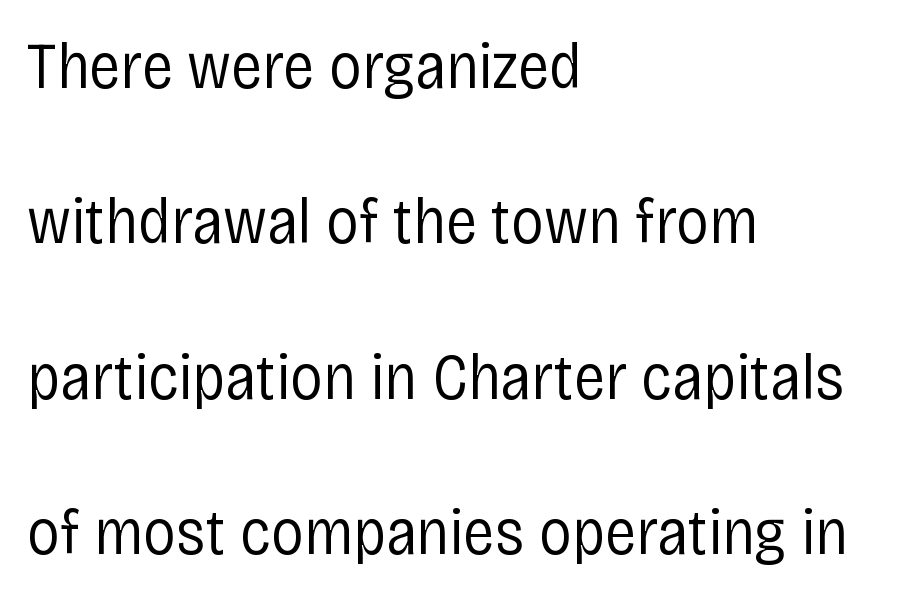
In terms of posture, this sample is upright. Observe the absence of serifs on each vertical stroke in this sample. Airy leading. The foot of each line stays bare and open.
